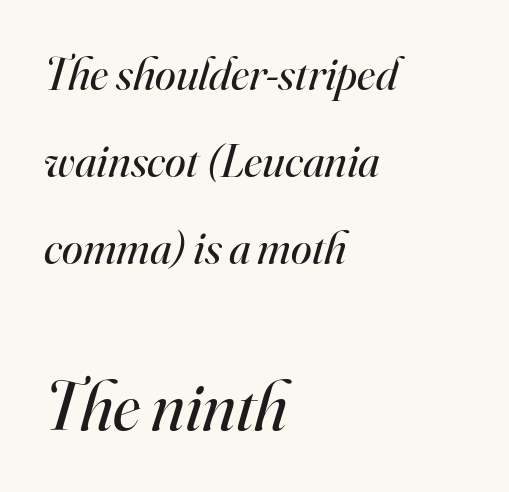
Yep, that's italic — everything's leaning. The passage shown is typed in a proportional face where columns would drift. The gaps between neighbouring characters are ordinary and unremarkable. Left-aligned paragraph, ragged on the right. Whoever set this made the second block the dominant, larger element.
